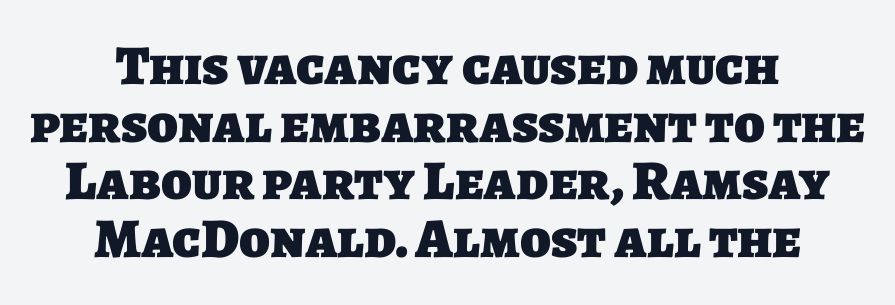
The image shows 56 px heavy sans-serif type; set centered, tight line spacing (1.03x), normal letter spacing, not underlined; low stroke contrast and a large x-height.
